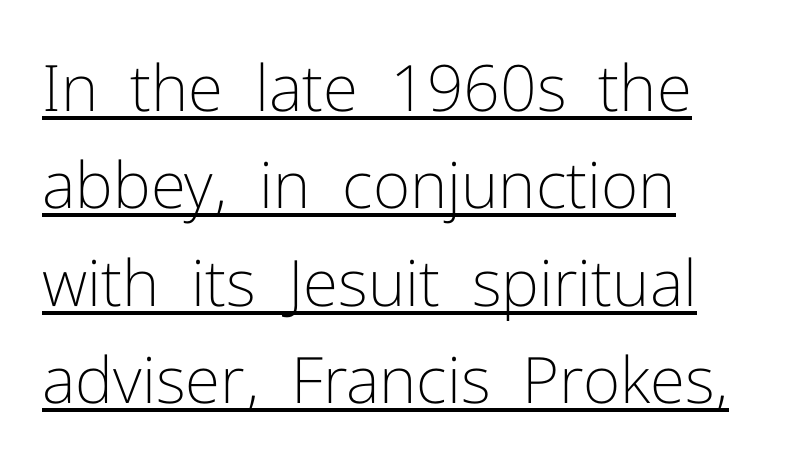
{"serif": "no", "italic": "no", "bold": "no", "weight": "light", "width": "normal", "stroke_contrast": "low", "x_height": "medium", "monospaced": "no", "underline": "yes", "align": "left", "line_spacing": "normal", "line_spacing_ratio": 1.52, "letter_spacing": "normal", "letter_spacing_em": 0.0, "glyph_px": 64}
